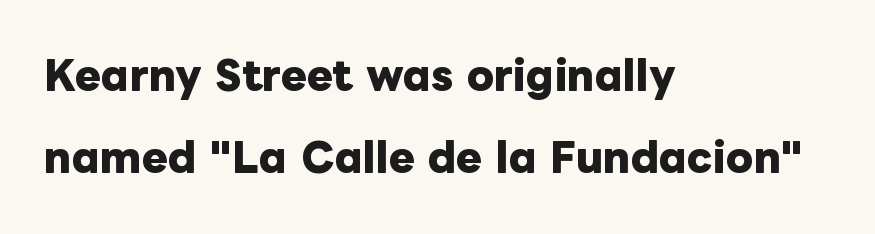
The image shows 39 px heavy type, upright; set left-aligned, loose line spacing (2.11x), normal letter spacing, not underlined; low stroke contrast and a medium x-height.
